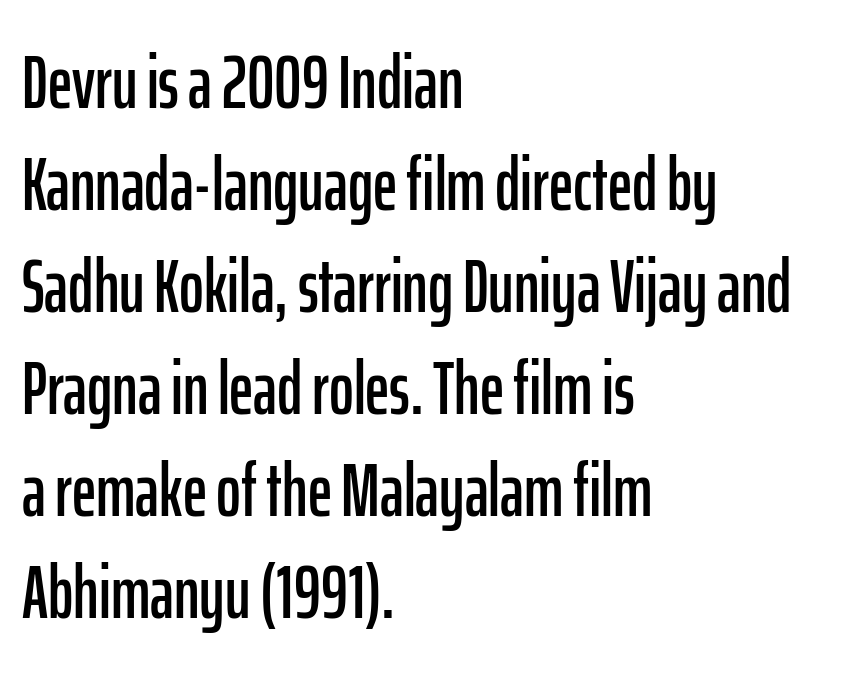
The image shows 75 px condensed sans-serif type, upright; set left-aligned, normal line spacing (1.36x), normal letter spacing, not underlined; low stroke contrast and a medium x-height.
